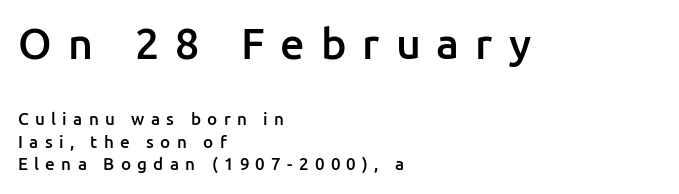
{"serif": "no", "italic": "no", "bold": "semi", "weight": "semibold", "width": "normal", "stroke_contrast": "low", "x_height": "medium", "monospaced": "no", "underline": "no", "align": "left", "line_spacing": "normal", "line_spacing_ratio": 1.32, "letter_spacing": "wide", "letter_spacing_em": 0.37, "larger_block": "first", "size_ratio": 2.53, "glyph_px": 43}
